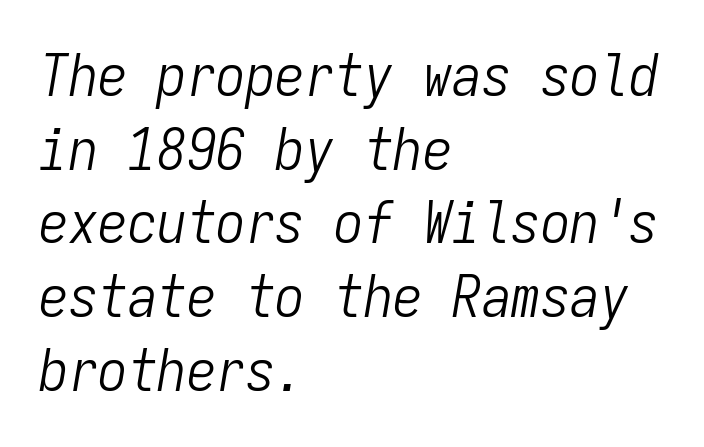
Q: Is the text bold? A: No.
Q: Is the text italic (slanted)? A: Yes, it leans right by about 9 degrees.
Q: Is the text underlined? A: No.
Q: How is the paragraph aligned? A: Left-aligned.
Q: Is the spacing between letters normal or unusually wide? A: Normal.
Q: Is the spacing between lines tight, normal or loose? A: Normal.
Q: Width (condensed, normal, or wide)? A: Condensed.
Q: Stroke contrast? A: Low.
Q: x-height? A: Medium.
Q: Monospaced? A: Yes.
